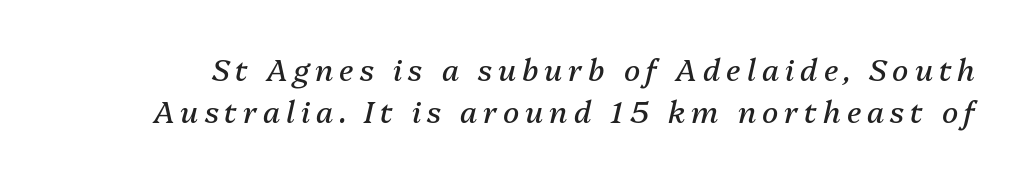
Q: Is the text bold? A: No.
Q: Is the text italic (slanted)? A: Yes, it leans right by about 13 degrees.
Q: Is the text underlined? A: No.
Q: Is the spacing between letters normal or unusually wide? A: Unusually wide.
Q: Is the spacing between lines tight, normal or loose? A: Normal.
Q: Width (condensed, normal, or wide)? A: Normal.
Q: Stroke contrast? A: Medium.
Q: x-height? A: Medium.
Q: Monospaced? A: No.
